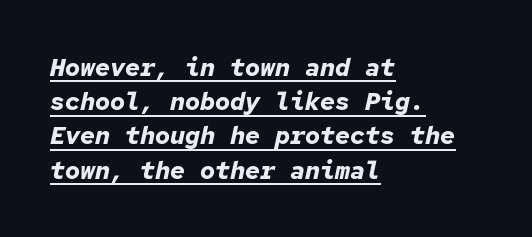
The image shows 25 px bold type, italic (leaning right); set left-aligned, normal line spacing (1.37x), normal letter spacing, underlined.
